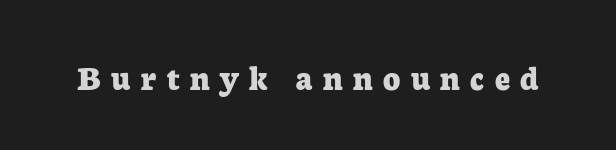
{"serif": "yes", "italic": "no", "bold": "yes", "weight": "bold", "width": "normal", "stroke_contrast": "low", "x_height": "medium", "monospaced": "no", "underline": "no", "letter_spacing": "wide", "letter_spacing_em": 0.28, "glyph_px": 37}
